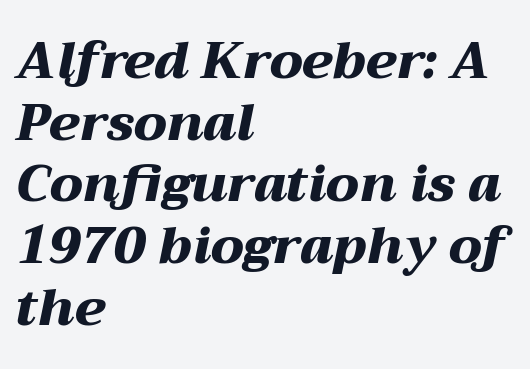
Q: Is the text bold? A: Yes.
Q: Is the text italic (slanted)? A: Yes, it leans right by about 12 degrees.
Q: Is the text underlined? A: No.
Q: How is the paragraph aligned? A: Left-aligned.
Q: Is the spacing between letters normal or unusually wide? A: Normal.
Q: Width (condensed, normal, or wide)? A: Wide.
Q: Stroke contrast? A: Medium.
Q: x-height? A: Medium.
Q: Monospaced? A: No.
